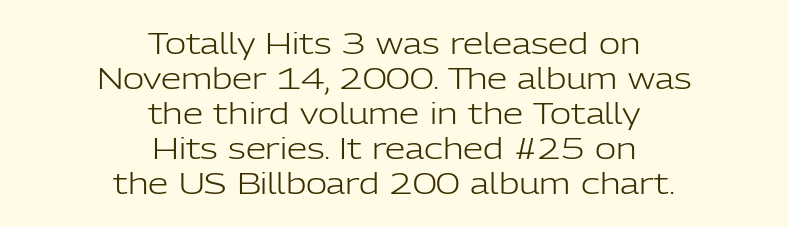
Varying glyph widths throughout — classic text-font behaviour. Letter spacing: default. Horizontally, the lines are justified to the midpoint only. This rendering employs a face without finishing strokes, i.e., a sans-serif. No letter is thick-stroked: the sample isn't bold.
